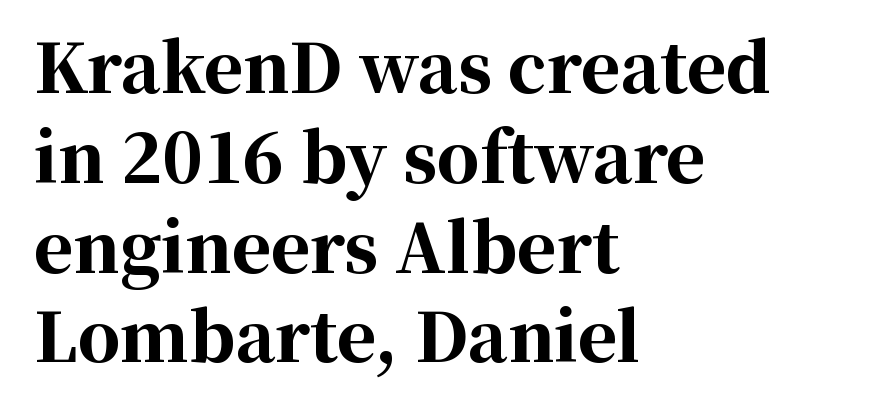
As a designer I'd log this as weight 700, bold. If you drew a ruler down the left edge, every line would touch it. Is this a fixed-width face? No — the glyphs have proportional, varying widths. The passage shown is not underscored anywhere.
